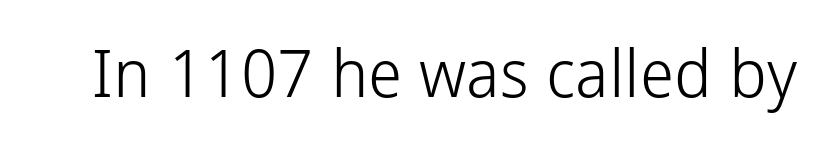
{"serif": "no", "italic": "no", "bold": "no", "weight": "light", "width": "normal", "stroke_contrast": "low", "x_height": "medium", "monospaced": "no", "underline": "no", "letter_spacing": "normal", "letter_spacing_em": 0.0, "glyph_px": 66}
